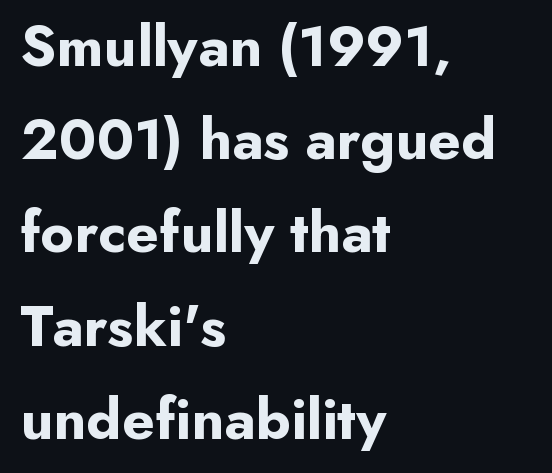
Leftover space on each line is placed entirely after the last word. Students, observe: this is what conventionally led text looks like. The typography opts for an upright posture over an oblique one. Serif or sans? Sans — the stroke terminals are bare.
